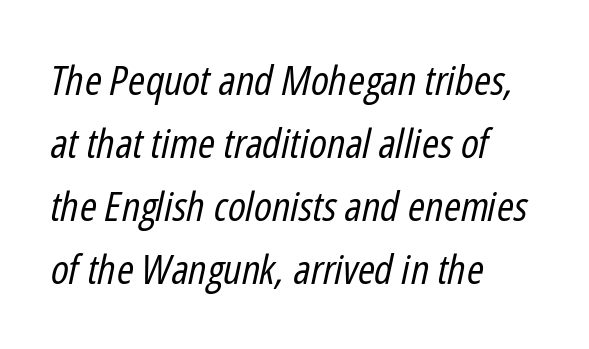
Rows of type keep a routine distance in the vertical direction. These lines stack with their left ends in a neat column. Proportional: the letters do not fall into vertical columns. This is oblique type, the kind used for emphasis or titles. Weight class: somewhere from thin through regular. Words appear dense and cohesive because spacing is normal.
